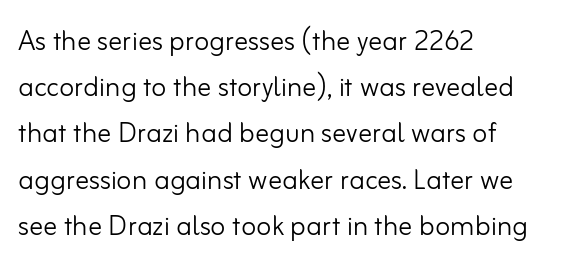
{"serif": "no", "italic": "no", "bold": "no", "weight": "light", "width": "normal", "stroke_contrast": "low", "x_height": "small", "monospaced": "no", "underline": "no", "align": "left", "line_spacing": "normal", "line_spacing_ratio": 1.32, "letter_spacing": "normal", "letter_spacing_em": 0.0, "glyph_px": 35}
